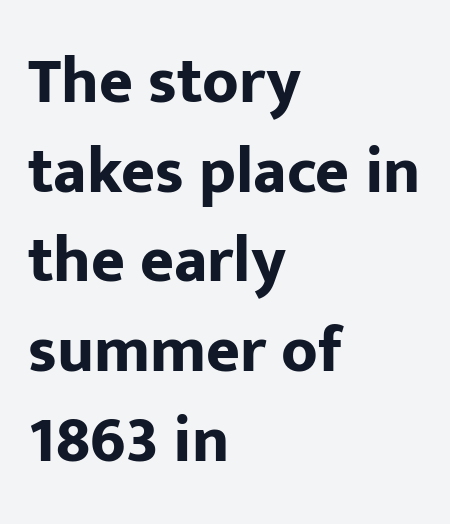
The image shows 65 px bold sans-serif type, upright; set left-aligned, normal line spacing (1.38x), normal letter spacing, not underlined; low stroke contrast and a medium x-height.
